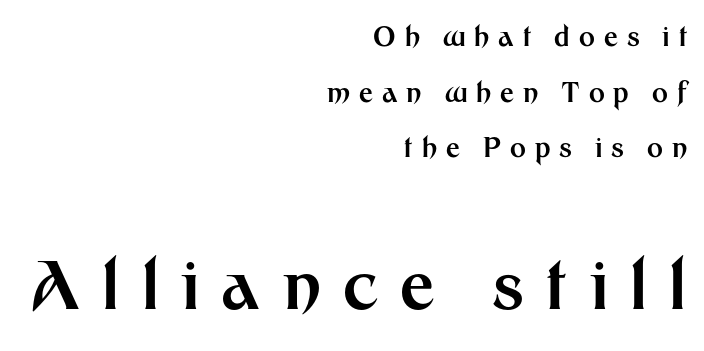
The image shows 67 px bold sans-serif type, upright; set right-aligned, loose line spacing (2.06x), unusually wide letter spacing (+0.33 em), not underlined; the second (bottom) block is 2.48x larger; medium stroke contrast and a medium x-height.
